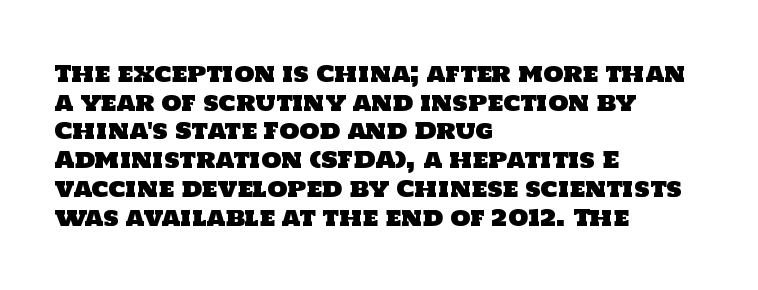
Q: Is the text underlined? A: No.
Q: How is the paragraph aligned? A: Left-aligned.
Q: Is the spacing between letters normal or unusually wide? A: Normal.
Q: Is the spacing between lines tight, normal or loose? A: Normal.
